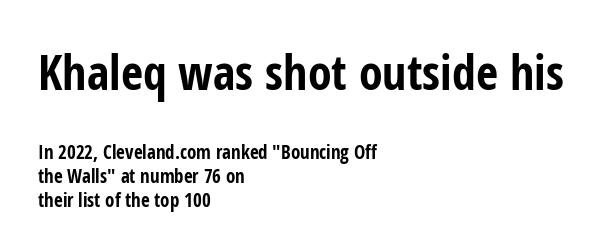
Q: Is the text bold? A: Yes.
Q: Is the text italic (slanted)? A: No, it is upright.
Q: Is the typeface a serif or a sans-serif typeface? A: Sans-serif.
Q: Is the text underlined? A: No.
Q: How is the paragraph aligned? A: Left-aligned.
Q: Is the spacing between letters normal or unusually wide? A: Normal.
Q: Is the spacing between lines tight, normal or loose? A: Normal.
Q: Which block of text is set in a larger size, the first (top) or the second (bottom)? A: The first (top) one.
Q: Width (condensed, normal, or wide)? A: Condensed.
Q: Stroke contrast? A: Low.
Q: x-height? A: Medium.
Q: Monospaced? A: No.
